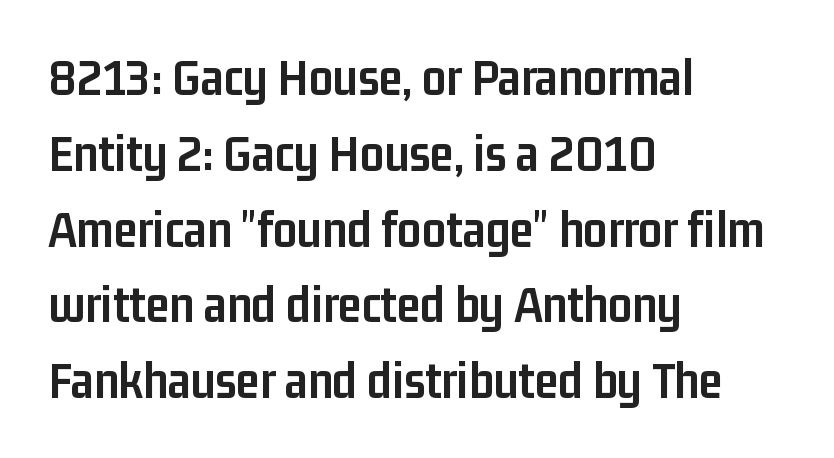
{"serif": "no", "italic": "no", "bold": "yes", "weight": "semibold", "width": "condensed", "stroke_contrast": "low", "x_height": "medium", "monospaced": "no", "underline": "no", "align": "left", "line_spacing": "normal", "line_spacing_ratio": 1.43, "letter_spacing": "normal", "letter_spacing_em": 0.0, "glyph_px": 53}
